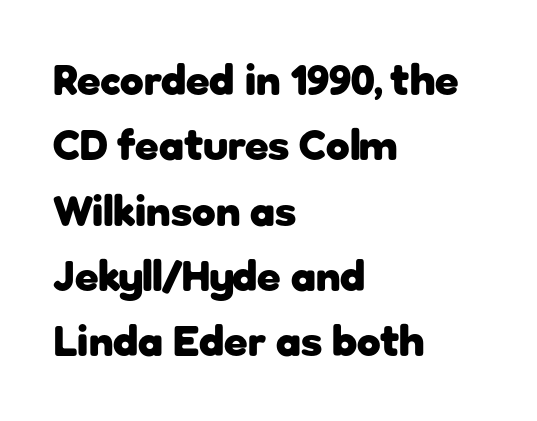
The image shows 43 px heavy sans-serif type, upright; set left-aligned, normal line spacing (1.52x), normal letter spacing, not underlined; low stroke contrast and a medium x-height.
